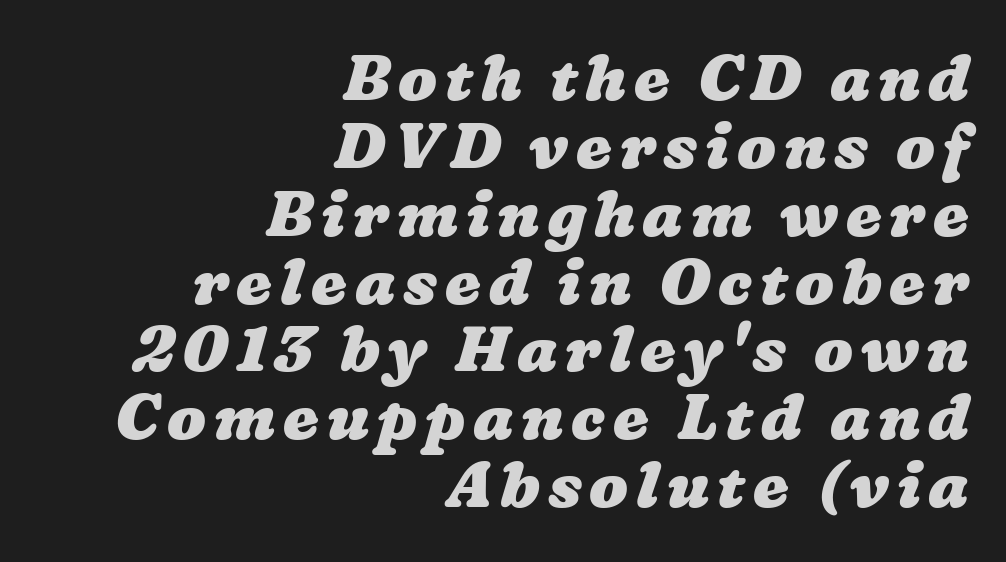
{"bold": "yes", "weight": "heavy", "width": "wide", "stroke_contrast": "low", "x_height": "medium", "monospaced": "no", "underline": "no", "align": "right", "line_spacing": "tight", "line_spacing_ratio": 1.06, "glyph_px": 64}
